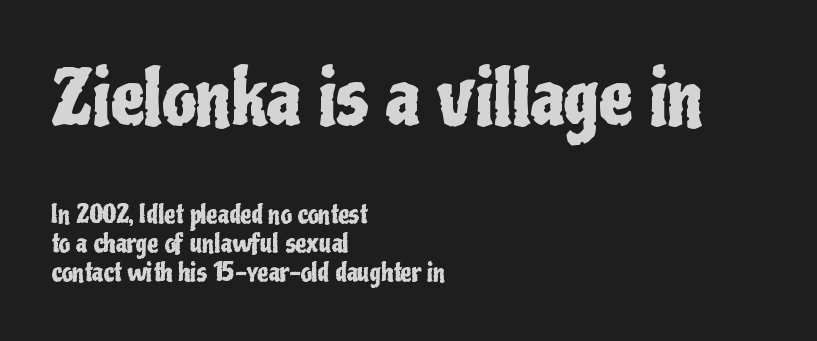
{"serif": "no", "italic": "no", "width": "condensed", "stroke_contrast": "low", "x_height": "medium", "monospaced": "no", "underline": "no", "align": "left", "line_spacing_ratio": 1.16, "letter_spacing": "normal", "letter_spacing_em": 0.0, "larger_block": "first", "size_ratio": 3.0, "glyph_px": 75}
